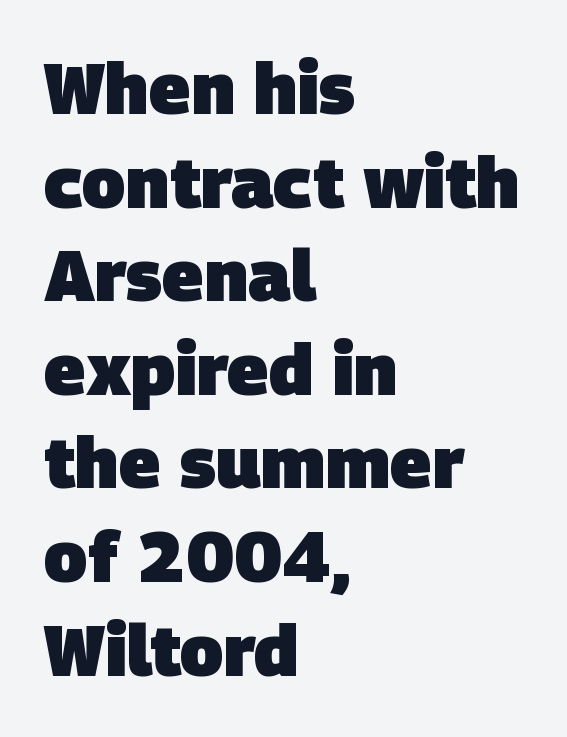
The image shows 72 px heavy sans-serif type; set left-aligned, normal line spacing (1.3x), normal letter spacing, not underlined; low stroke contrast and a large x-height.
